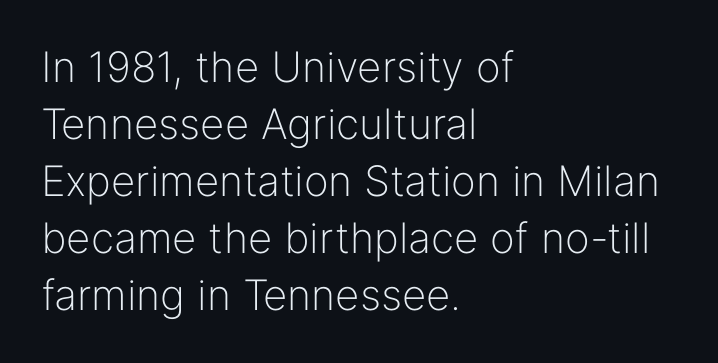
Q: Is the text bold? A: No.
Q: Is the text italic (slanted)? A: No, it is upright.
Q: Is the typeface a serif or a sans-serif typeface? A: Sans-serif.
Q: Is the text underlined? A: No.
Q: How is the paragraph aligned? A: Left-aligned.
Q: Is the spacing between letters normal or unusually wide? A: Normal.
Q: Is the spacing between lines tight, normal or loose? A: Normal.
Q: Width (condensed, normal, or wide)? A: Normal.
Q: Stroke contrast? A: Low.
Q: x-height? A: Medium.
Q: Monospaced? A: No.
